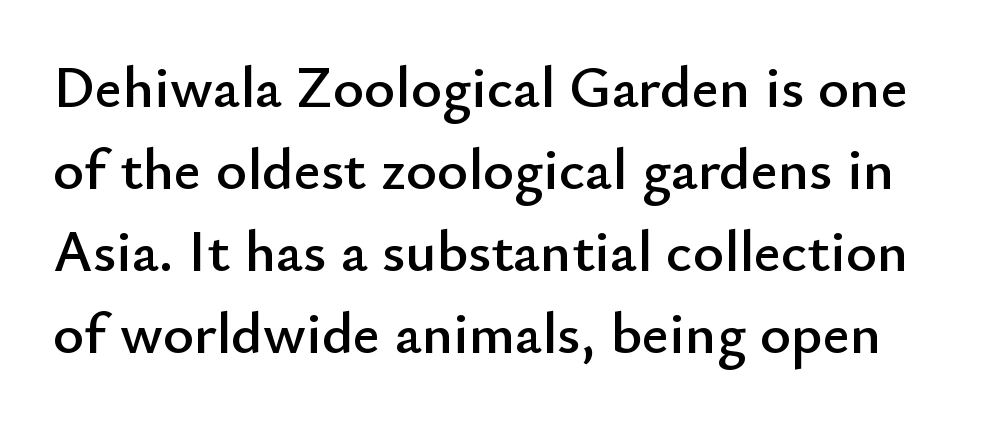
{"serif": "no", "italic": "no", "width": "normal", "stroke_contrast": "low", "x_height": "small", "monospaced": "no", "underline": "no", "line_spacing": "normal", "line_spacing_ratio": 1.39, "letter_spacing": "normal", "letter_spacing_em": 0.0, "glyph_px": 59}
